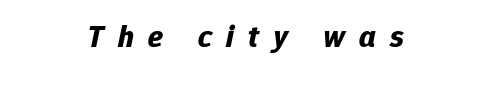
The image shows 31 px bold type, italic (leaning right); set unusually wide letter spacing (+0.46 em), not underlined; low stroke contrast and a medium x-height.
